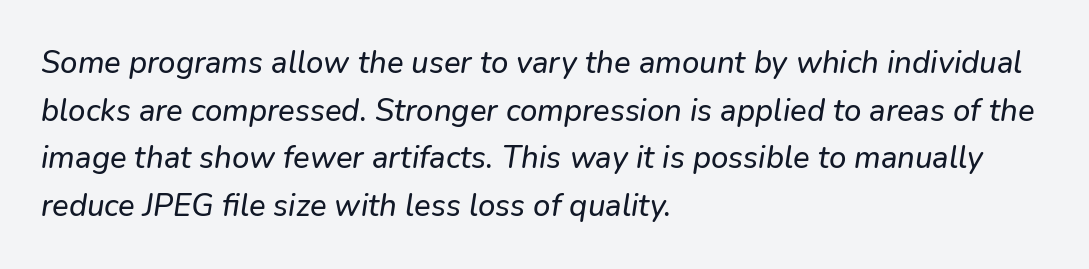
{"serif": "no", "width": "normal", "stroke_contrast": "low", "x_height": "medium", "monospaced": "no", "underline": "no", "align": "left", "line_spacing": "normal", "line_spacing_ratio": 1.54, "letter_spacing": "normal", "letter_spacing_em": 0.0, "glyph_px": 31}
